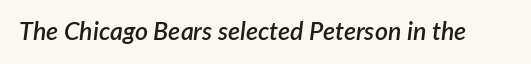
{"italic": "yes", "lean": "right", "slant_degrees": 7, "bold": "semi", "underline": "no", "letter_spacing": "normal", "letter_spacing_em": 0.0, "glyph_px": 25}
